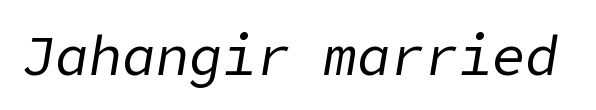
Q: Is the text bold? A: No.
Q: Is the text italic (slanted)? A: Yes, it leans right by about 9 degrees.
Q: Is the text underlined? A: No.
Q: Is the spacing between letters normal or unusually wide? A: Normal.
Q: Width (condensed, normal, or wide)? A: Normal.
Q: Stroke contrast? A: Low.
Q: x-height? A: Medium.
